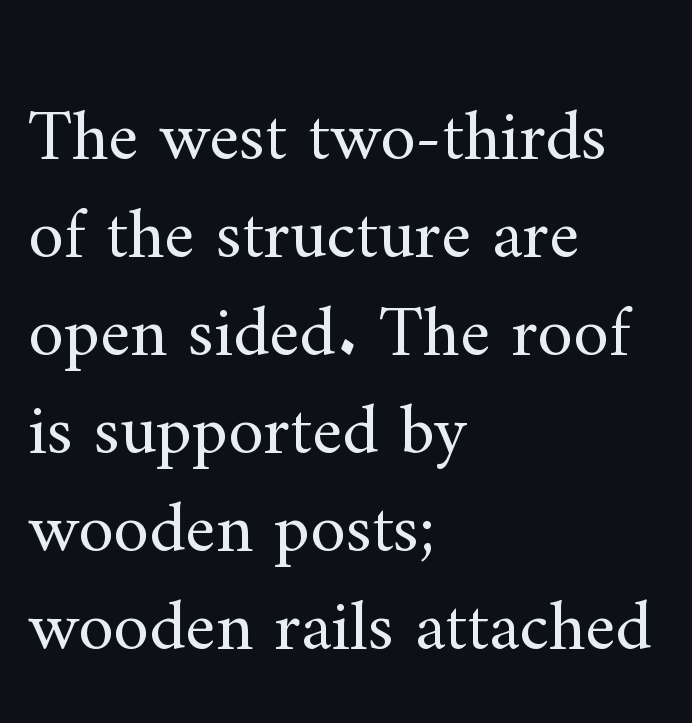
{"serif": "yes", "italic": "no", "bold": "no", "weight": "regular", "width": "normal", "stroke_contrast": "medium", "x_height": "small", "monospaced": "no", "underline": "no", "align": "left", "line_spacing": "normal", "line_spacing_ratio": 1.36, "letter_spacing": "normal", "letter_spacing_em": 0.0, "glyph_px": 72}
